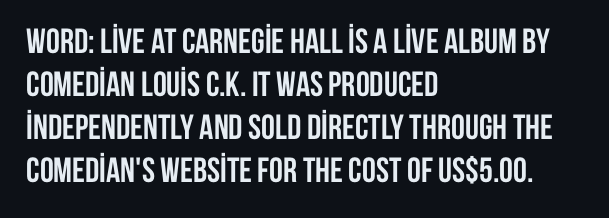
Q: Is the text bold? A: Yes.
Q: Is the text italic (slanted)? A: No, it is upright.
Q: Is the typeface a serif or a sans-serif typeface? A: Sans-serif.
Q: Is the text underlined? A: No.
Q: How is the paragraph aligned? A: Left-aligned.
Q: Is the spacing between letters normal or unusually wide? A: Normal.
Q: Width (condensed, normal, or wide)? A: Condensed.
Q: Stroke contrast? A: Low.
Q: x-height? A: Large.
Q: Monospaced? A: No.
